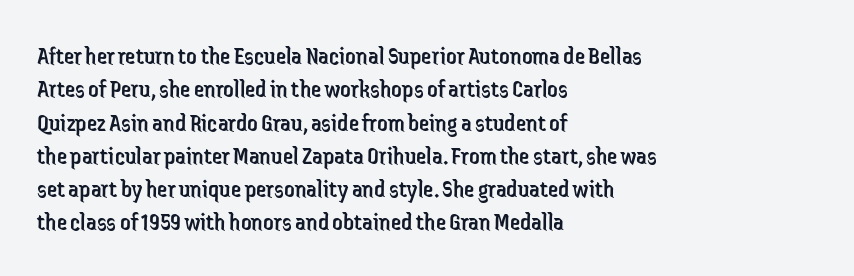
{"italic": "no", "bold": "no", "underline": "no", "align": "left", "line_spacing": "normal", "line_spacing_ratio": 1.28, "letter_spacing": "normal", "letter_spacing_em": 0.0, "glyph_px": 26}
